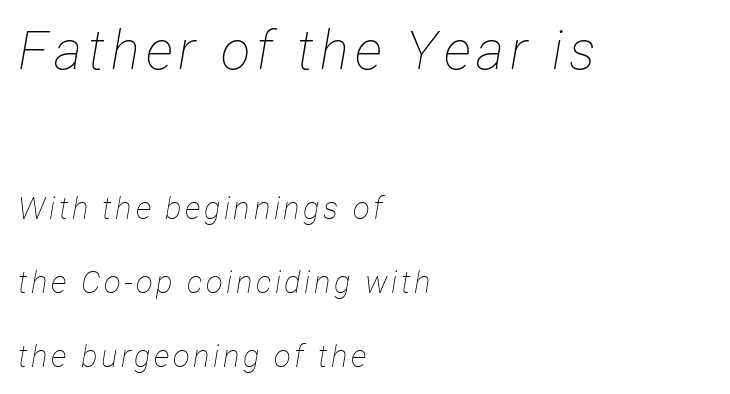
Q: Is the text bold? A: No.
Q: Is the text italic (slanted)? A: Yes, it leans right by about 12 degrees.
Q: Is the text underlined? A: No.
Q: How is the paragraph aligned? A: Left-aligned.
Q: Is the spacing between lines tight, normal or loose? A: Loose.
Q: Which block of text is set in a larger size, the first (top) or the second (bottom)? A: The first (top) one.
Q: Width (condensed, normal, or wide)? A: Condensed.
Q: Stroke contrast? A: Low.
Q: x-height? A: Medium.
Q: Monospaced? A: No.
